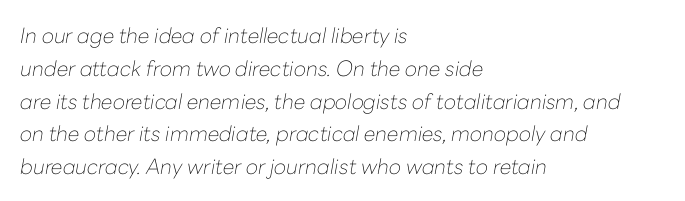
{"italic": "yes", "lean": "right", "slant_degrees": 10, "bold": "no", "underline": "no", "align": "left", "line_spacing": "normal", "line_spacing_ratio": 1.56, "letter_spacing": "normal", "letter_spacing_em": 0.0, "glyph_px": 21}
